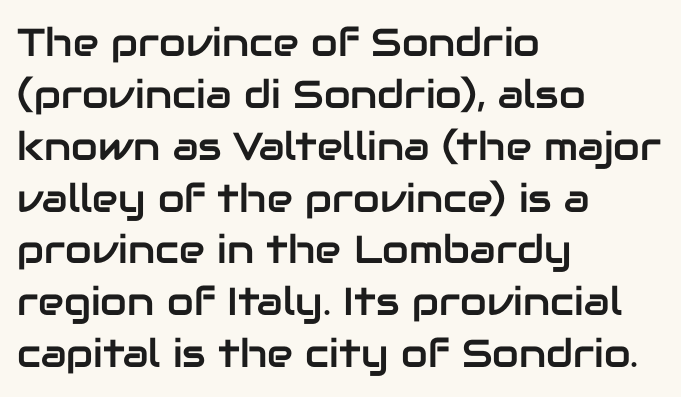
Q: Is the text italic (slanted)? A: No, it is upright.
Q: Is the typeface a serif or a sans-serif typeface? A: Sans-serif.
Q: Is the text underlined? A: No.
Q: How is the paragraph aligned? A: Left-aligned.
Q: Is the spacing between letters normal or unusually wide? A: Normal.
Q: Is the spacing between lines tight, normal or loose? A: Normal.
Q: Width (condensed, normal, or wide)? A: Normal.
Q: Stroke contrast? A: Low.
Q: x-height? A: Medium.
Q: Monospaced? A: No.
